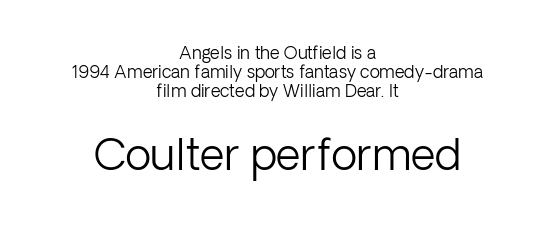
Q: Is the text bold? A: No.
Q: Is the text italic (slanted)? A: No, it is upright.
Q: Is the typeface a serif or a sans-serif typeface? A: Sans-serif.
Q: Is the text underlined? A: No.
Q: How is the paragraph aligned? A: Centered.
Q: Is the spacing between letters normal or unusually wide? A: Normal.
Q: Is the spacing between lines tight, normal or loose? A: Tight.
Q: Which block of text is set in a larger size, the first (top) or the second (bottom)? A: The second (bottom) one.
Q: Width (condensed, normal, or wide)? A: Normal.
Q: Stroke contrast? A: Low.
Q: x-height? A: Medium.
Q: Monospaced? A: No.
